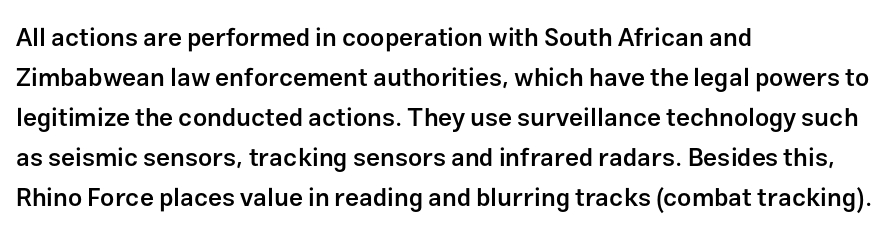
Q: Is the text bold? A: Semi-bold.
Q: Is the text italic (slanted)? A: No, it is upright.
Q: Is the text underlined? A: No.
Q: How is the paragraph aligned? A: Left-aligned.
Q: Is the spacing between letters normal or unusually wide? A: Normal.
Q: Is the spacing between lines tight, normal or loose? A: Normal.
